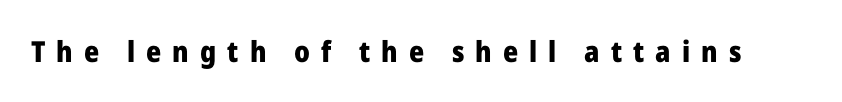
Q: Is the text bold? A: Yes.
Q: Is the text italic (slanted)? A: No, it is upright.
Q: Is the typeface a serif or a sans-serif typeface? A: Sans-serif.
Q: Is the text underlined? A: No.
Q: Is the spacing between letters normal or unusually wide? A: Unusually wide.
Q: Width (condensed, normal, or wide)? A: Normal.
Q: Stroke contrast? A: Low.
Q: x-height? A: Medium.
Q: Monospaced? A: No.
